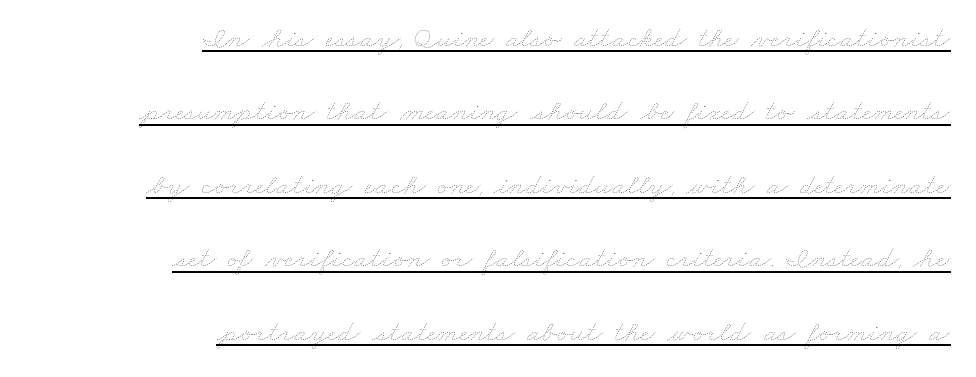
{"bold": "no", "weight": "thin", "width": "wide", "stroke_contrast": "low", "x_height": "small", "monospaced": "no", "underline": "yes", "align": "right", "line_spacing": "loose", "line_spacing_ratio": 2.45, "letter_spacing": "normal", "letter_spacing_em": 0.0, "glyph_px": 30}
